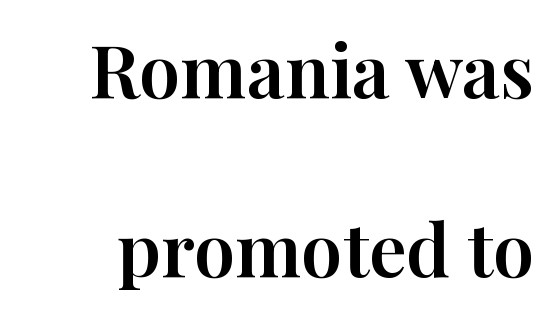
The image shows 74 px serif type, upright; set loose line spacing (2.42x), normal letter spacing, not underlined; high stroke contrast and a medium x-height.
